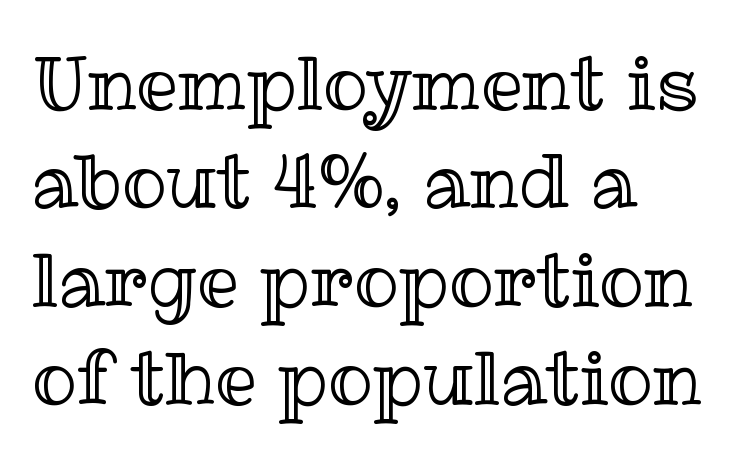
{"italic": "no", "width": "normal", "x_height": "medium", "monospaced": "no", "underline": "no", "align": "left", "line_spacing": "normal", "line_spacing_ratio": 1.33, "letter_spacing": "normal", "letter_spacing_em": 0.0, "glyph_px": 74}
